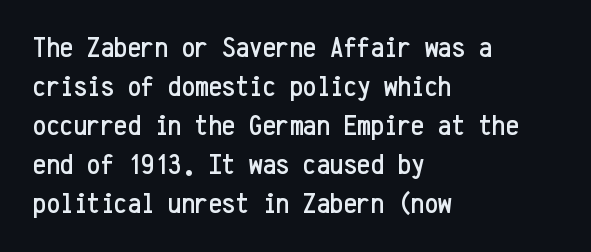
Stroke terminals: plain, sans-serif. Descender tails drop into unmarked territory. Letter spacing: default. Rendered with straight, roman letterforms. The typesetter chose a ragged-right arrangement here. Interline gaps are of average width in this sample.
